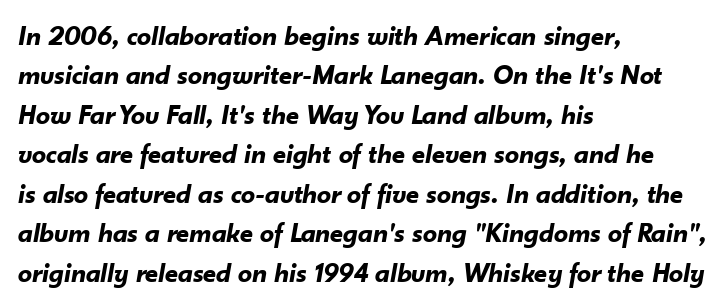
Q: Is the text bold? A: Yes.
Q: Is the text italic (slanted)? A: Yes, it leans right by about 10 degrees.
Q: Is the text underlined? A: No.
Q: How is the paragraph aligned? A: Left-aligned.
Q: Is the spacing between letters normal or unusually wide? A: Normal.
Q: Is the spacing between lines tight, normal or loose? A: Normal.
Q: Width (condensed, normal, or wide)? A: Normal.
Q: Stroke contrast? A: Low.
Q: x-height? A: Small.
Q: Monospaced? A: No.
